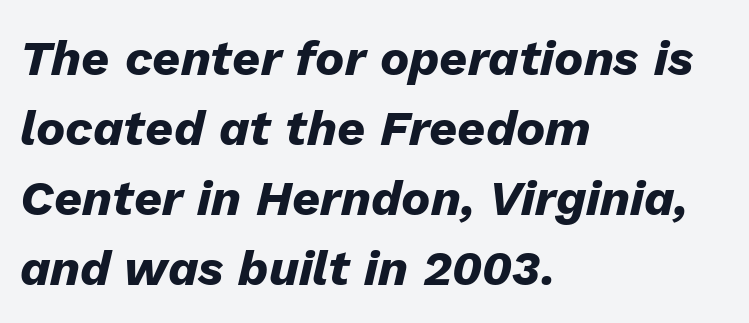
Q: Is the text bold? A: Yes.
Q: Is the text italic (slanted)? A: Yes, it leans right by about 13 degrees.
Q: Is the text underlined? A: No.
Q: How is the paragraph aligned? A: Left-aligned.
Q: Is the spacing between letters normal or unusually wide? A: Normal.
Q: Is the spacing between lines tight, normal or loose? A: Normal.
Q: Width (condensed, normal, or wide)? A: Normal.
Q: Stroke contrast? A: Low.
Q: x-height? A: Medium.
Q: Monospaced? A: No.
